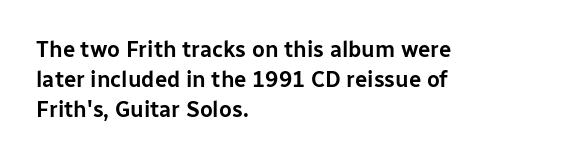
The image shows 22 px text type, upright; set left-aligned, normal line spacing (1.36x), normal letter spacing, not underlined.
